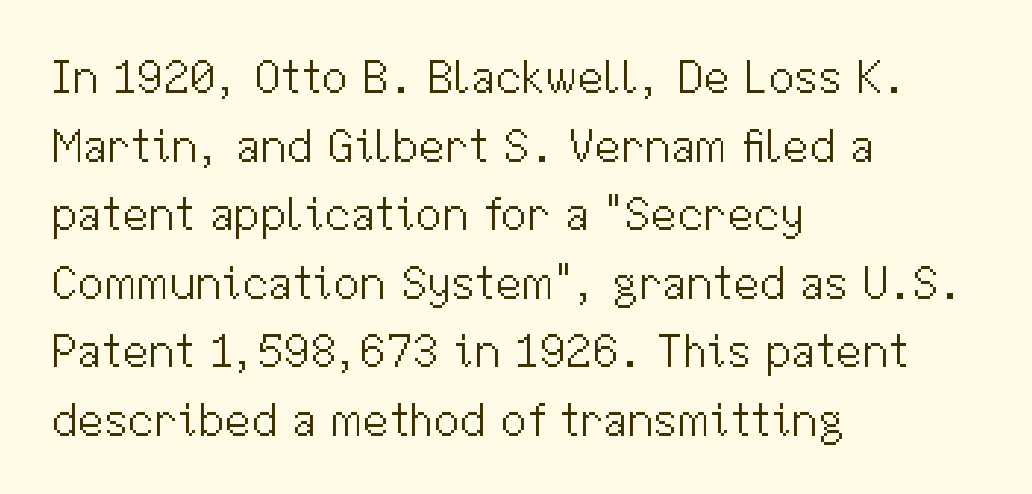
The rendering keeps characters at their native spacing. This is the regular roman posture of the typeface. Looks like regular typesetting: each glyph gets only the width it needs. Counters stay open thanks to moderate or lighter strokes. The glyphs in this specimen are sans serif.
